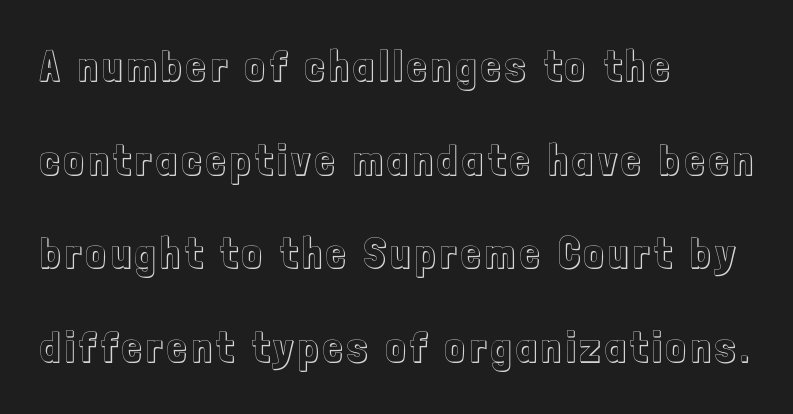
A typesetter would mark this as roman, not italic. Interline gaps are noticeably wide in this sample. Any mark beneath the type? The region is blank. Line starts are locked; line ends wander. Note the varied advance widths — an 'i' is clearly narrower than an 'm'.
